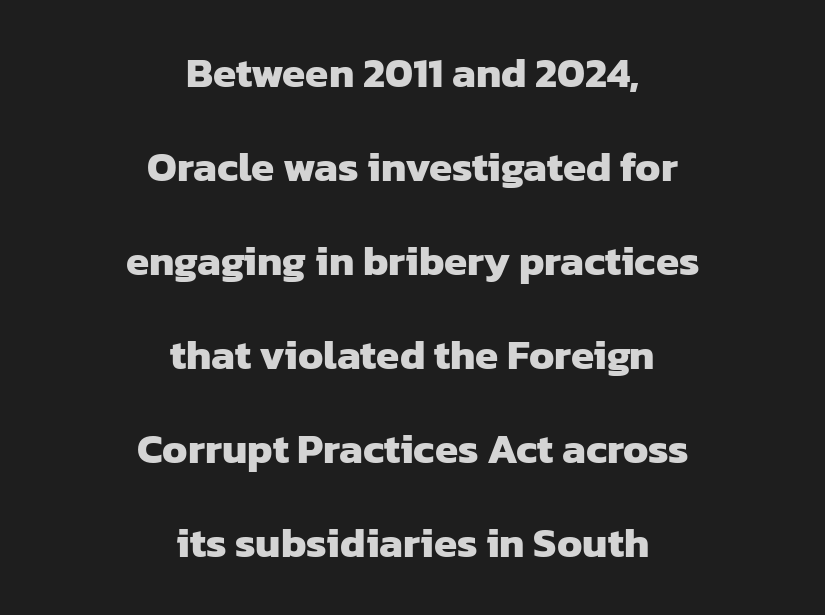
Short note: letters normally spaced. A typesetter would label this face a sans. Varying glyph widths throughout — classic text-font behaviour. You could fit nearly another row in the gap between these rows.
